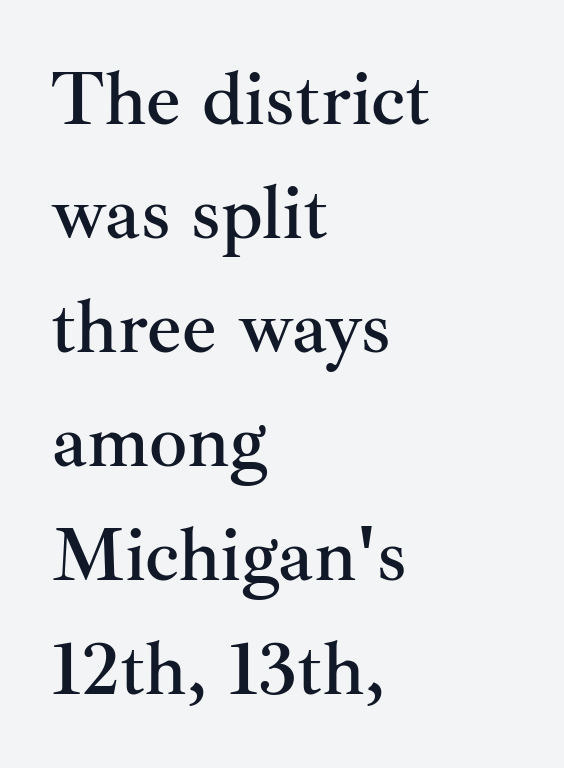
Q: Is the text italic (slanted)? A: No, it is upright.
Q: Is the typeface a serif or a sans-serif typeface? A: Serif.
Q: Is the text underlined? A: No.
Q: How is the paragraph aligned? A: Left-aligned.
Q: Is the spacing between letters normal or unusually wide? A: Normal.
Q: Is the spacing between lines tight, normal or loose? A: Normal.
Q: Width (condensed, normal, or wide)? A: Normal.
Q: Stroke contrast? A: Medium.
Q: x-height? A: Small.
Q: Monospaced? A: No.
